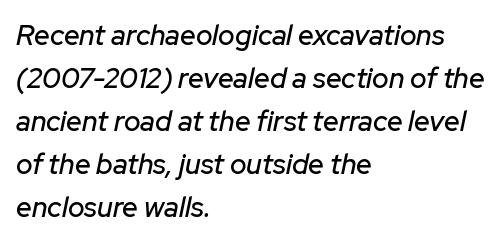
The image shows 28 px text type, italic (leaning right); set left-aligned, normal line spacing (1.54x), normal letter spacing, not underlined; low stroke contrast and a medium x-height.
